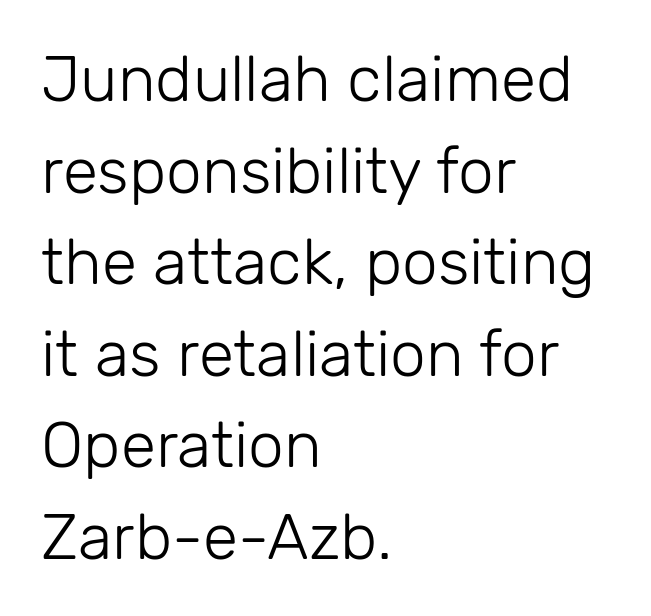
Q: Is the text bold? A: No.
Q: Is the text italic (slanted)? A: No, it is upright.
Q: Is the typeface a serif or a sans-serif typeface? A: Sans-serif.
Q: Is the text underlined? A: No.
Q: How is the paragraph aligned? A: Left-aligned.
Q: Is the spacing between letters normal or unusually wide? A: Normal.
Q: Is the spacing between lines tight, normal or loose? A: Normal.
Q: Width (condensed, normal, or wide)? A: Normal.
Q: Stroke contrast? A: Low.
Q: x-height? A: Medium.
Q: Monospaced? A: No.
